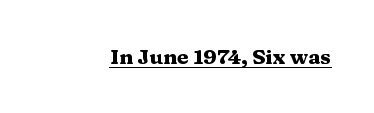
{"italic": "no", "bold": "yes", "underline": "yes", "letter_spacing": "normal", "letter_spacing_em": 0.0, "glyph_px": 21}
